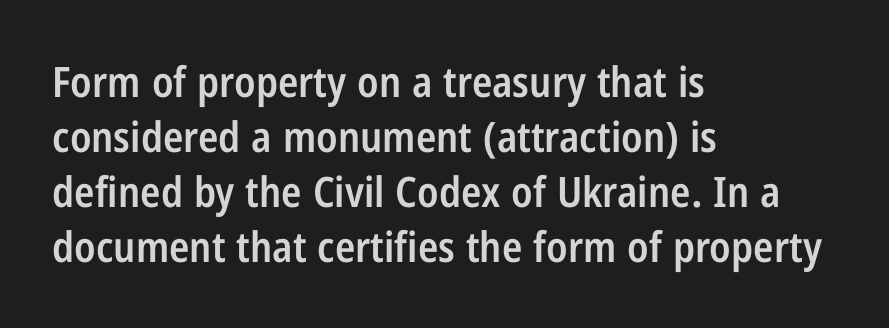
{"serif": "no", "italic": "no", "bold": "semi", "weight": "semibold", "width": "condensed", "stroke_contrast": "low", "x_height": "medium", "monospaced": "no", "underline": "no", "align": "left", "line_spacing": "normal", "line_spacing_ratio": 1.31, "letter_spacing": "normal", "letter_spacing_em": 0.0, "glyph_px": 42}
